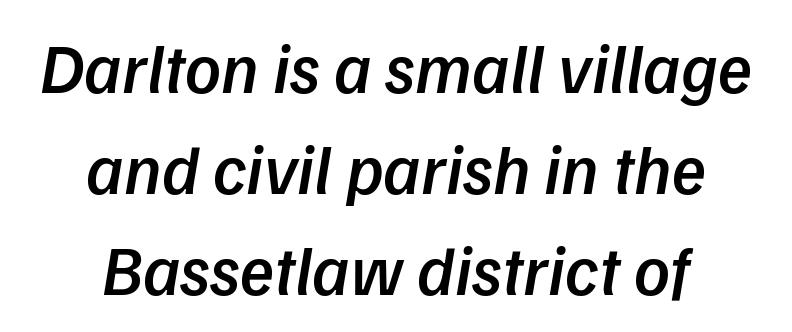
Check the space under the baseline: it is left empty. Is there much room between lines? A standard amount, neither cramped nor airy. You could call the tracking neutral — neither tight nor loose. If you folded the block vertically in half, each line would mirror itself in length.
